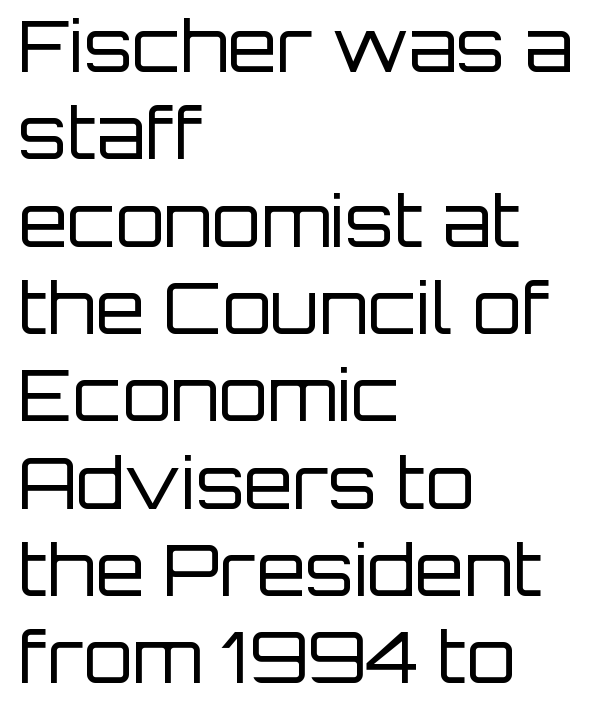
Font category for this specimen: sans-serif. Looks like regular typesetting: each glyph gets only the width it needs. Just letters on the line, the space beneath them empty. The letterforms sit shoulder to shoulder at normal distance. Is the stroke heavy? The answer is a plain regular-or-lighter. The lines in this sample share a left origin and differ only in where they stop.
